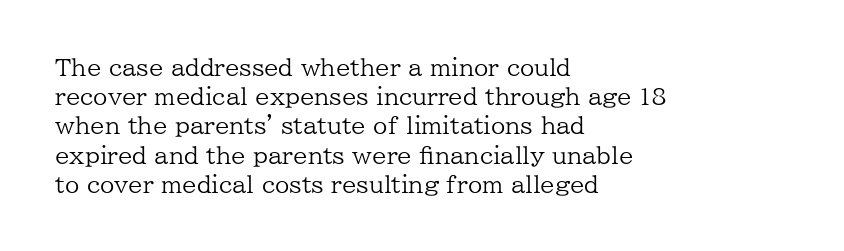
Nothing unusual about the tracking: characters are spaced as the font intends. Caption: multi-line text, flush left, ragged right. How would I describe the line gaps? Plain and ordinary. Unbolded letterforms with no extra heft.
